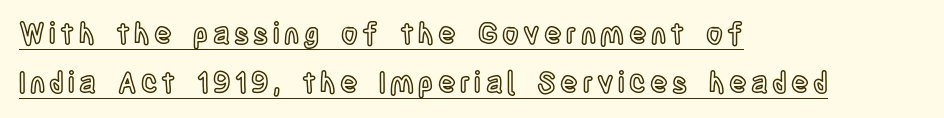
Q: Is the text italic (slanted)? A: No, it is upright.
Q: Is the text underlined? A: Yes.
Q: How is the paragraph aligned? A: Left-aligned.
Q: Is the spacing between lines tight, normal or loose? A: Normal.
Q: Width (condensed, normal, or wide)? A: Condensed.
Q: x-height? A: Large.
Q: Monospaced? A: No.
